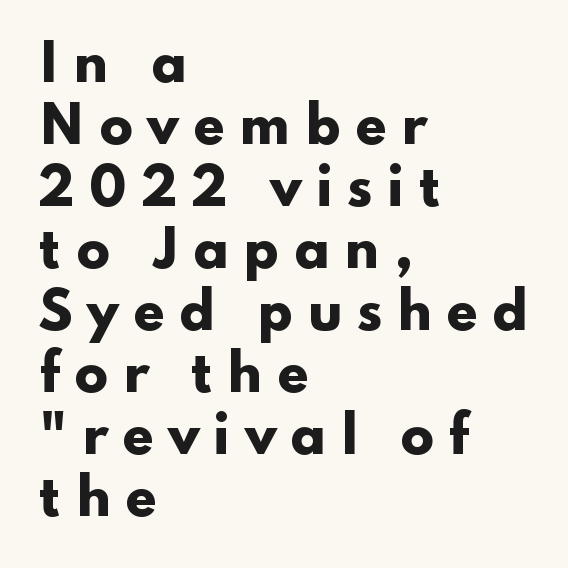
Lines of text with bare space underneath. Tall strokes in this sample are plumb rather than angled. Nothing sits at the stroke ends, so this counts as sans-serif. A typesetter would call this heavily tracked-out type. The passage shown is typed in a proportional face where columns would drift. Visually the block forms a straight wall on the left and a jagged coastline on the right.
